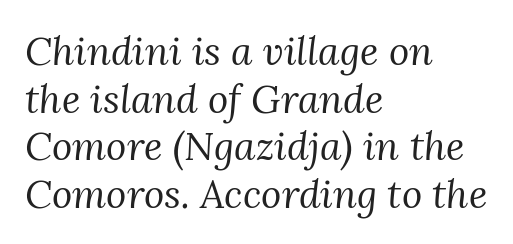
{"serif": "yes", "italic": "yes", "lean": "right", "slant_degrees": 3, "bold": "no", "weight": "regular", "width": "normal", "stroke_contrast": "medium", "x_height": "medium", "monospaced": "no", "underline": "no", "align": "left", "line_spacing_ratio": 1.22, "letter_spacing": "normal", "letter_spacing_em": 0.0, "glyph_px": 39}
